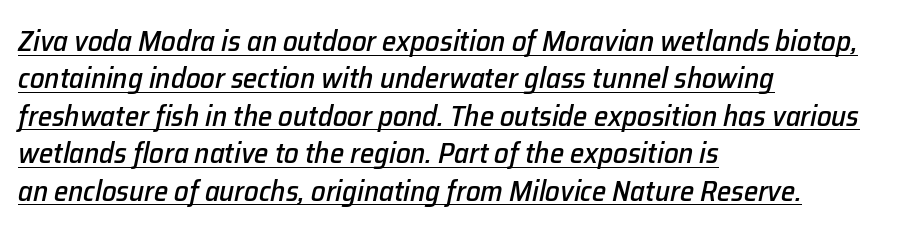
The image shows 29 px text type, italic (leaning right); set left-aligned, normal line spacing (1.29x), normal letter spacing, underlined; low stroke contrast and a medium x-height.
